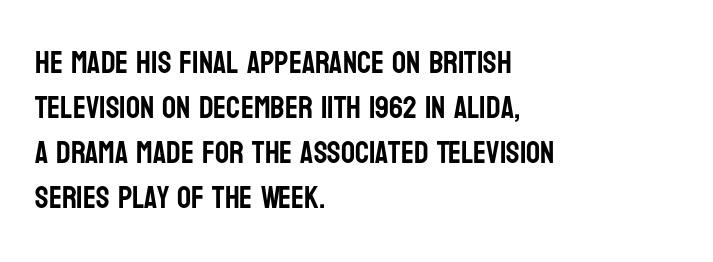
{"serif": "no", "italic": "no", "width": "condensed", "stroke_contrast": "low", "x_height": "large", "monospaced": "no", "underline": "no", "align": "left", "line_spacing": "normal", "line_spacing_ratio": 1.45, "letter_spacing": "normal", "letter_spacing_em": 0.0, "glyph_px": 31}
